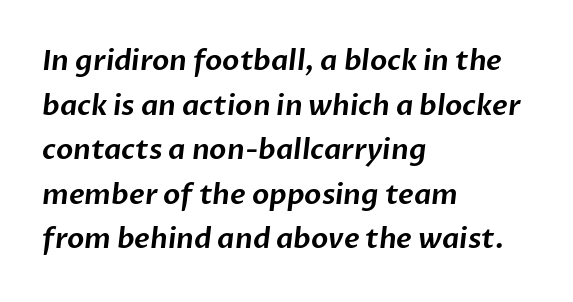
{"serif": "no", "width": "normal", "stroke_contrast": "low", "x_height": "medium", "monospaced": "no", "underline": "no", "align": "left", "line_spacing": "normal", "line_spacing_ratio": 1.59, "letter_spacing": "normal", "letter_spacing_em": 0.0, "glyph_px": 28}
